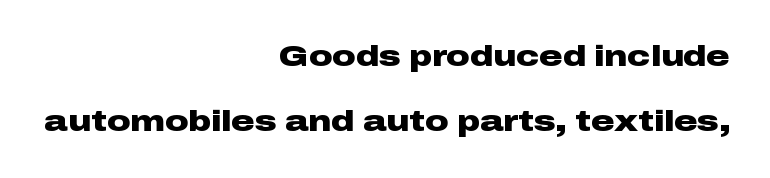
The image shows 29 px heavy, wide sans-serif type, upright; set right-aligned, loose line spacing (2.23x), normal letter spacing, not underlined; low stroke contrast and a medium x-height.
